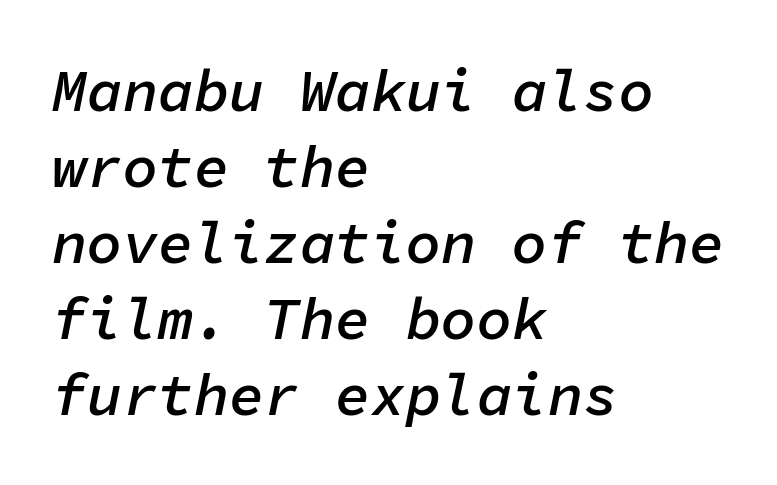
Compared with a centered layout, this one pins lines to the left instead. Set as a demibold, roughly 600 on the weight scale. Evenly set lines give the paragraph a standard silhouette. Students, note that the glyphs here touch the page at normal intervals.
